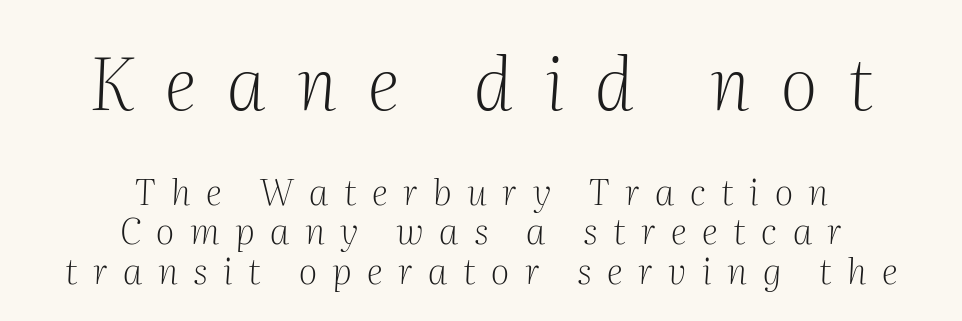
Is the letter spacing exaggerated? Yes — the characters are pushed far apart. Think of a printed novel: that variable character pitch is what you see here. These lines stack symmetrically, like a column narrowing and widening about its center. This rendering features lettering with no underline.
